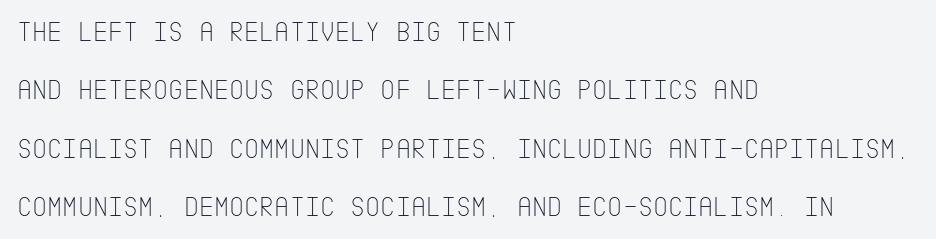
The image shows 29 px thin, condensed sans-serif type, upright; set left-aligned, loose line spacing (2.01x), normal letter spacing, not underlined; low stroke contrast and a large x-height.
